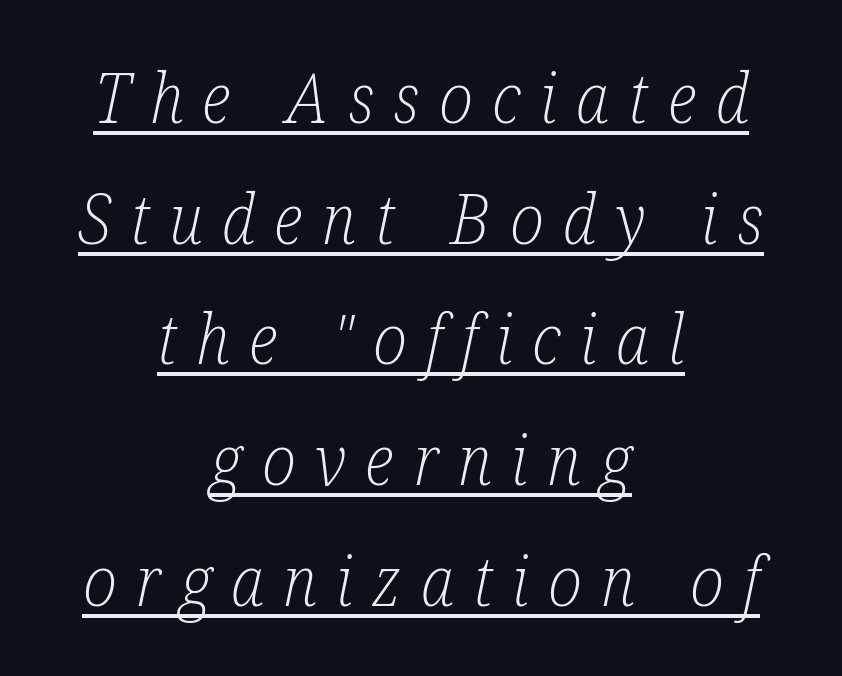
{"serif": "yes", "italic": "yes", "lean": "right", "slant_degrees": 12, "bold": "no", "weight": "light", "width": "condensed", "stroke_contrast": "low", "x_height": "medium", "monospaced": "no", "underline": "yes", "align": "center", "line_spacing_ratio": 1.75, "letter_spacing": "wide", "letter_spacing_em": 0.28, "glyph_px": 69}
